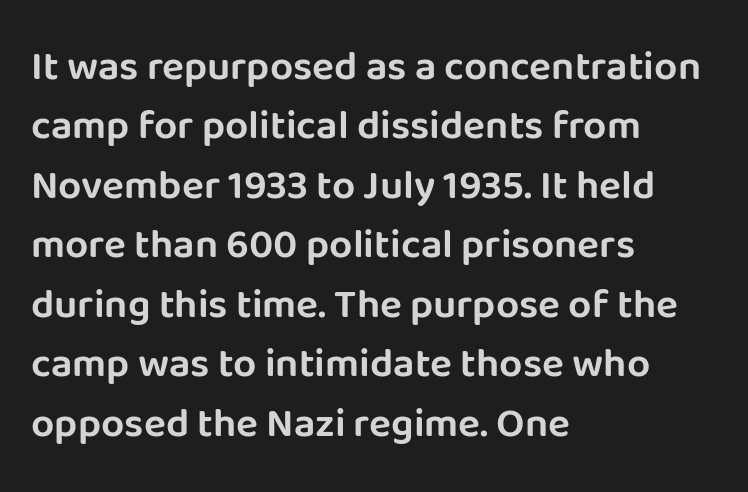
Here the designer chose a conventional face with non-uniform glyph widths. This sample is left-justified, so line endings fall wherever the words run out. Here the glyphs are tracked normally, forming tight word shapes. Vertical spacing — default. A sans-serif font was chosen for this passage. A typesetter would mark this as roman, not italic.
